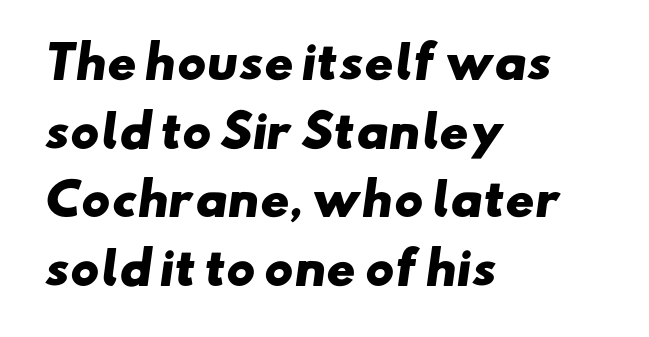
The image shows 44 px heavy, wide sans-serif type; set left-aligned, normal line spacing (1.56x), normal letter spacing, not underlined; low stroke contrast and a small x-height.
